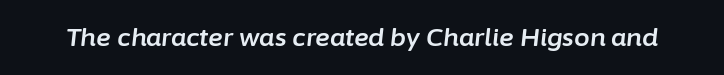
The horizontal fit of the characters is conventional and even. Descender tails drop into unmarked territory. An italicized treatment has been applied to the whole sample.
